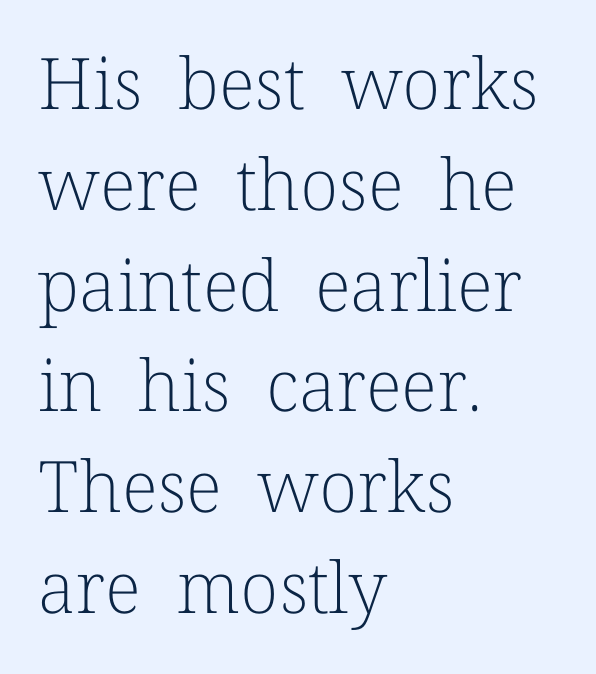
{"serif": "yes", "italic": "no", "bold": "no", "weight": "light", "width": "normal", "stroke_contrast": "low", "x_height": "medium", "monospaced": "no", "underline": "no", "align": "left", "line_spacing": "normal", "line_spacing_ratio": 1.42, "letter_spacing": "normal", "letter_spacing_em": 0.0, "glyph_px": 71}
